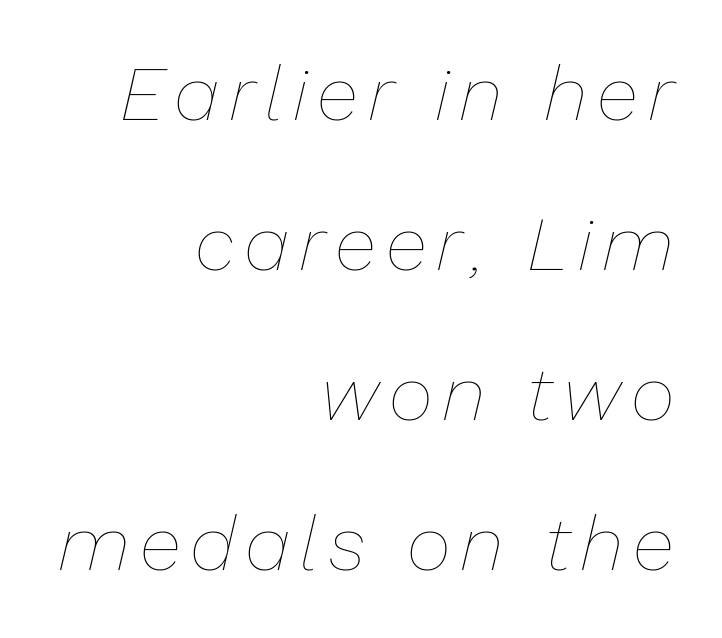
{"italic": "yes", "lean": "right", "slant_degrees": 13, "bold": "no", "weight": "thin", "width": "normal", "stroke_contrast": "low", "x_height": "medium", "monospaced": "no", "underline": "no", "align": "right", "line_spacing": "loose", "line_spacing_ratio": 1.95, "glyph_px": 77}
